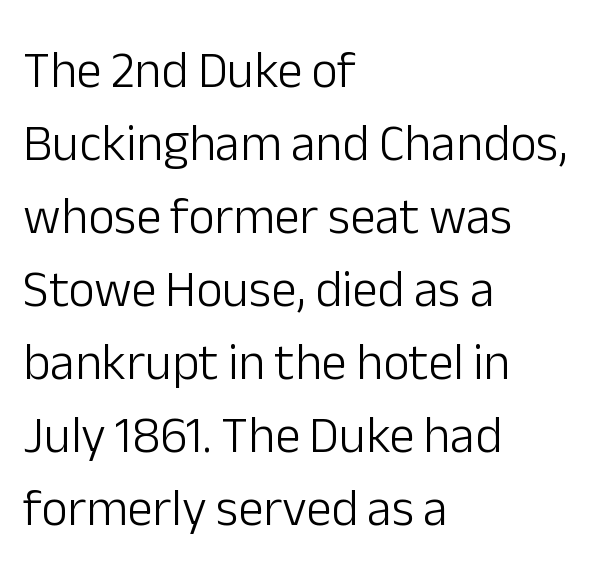
{"serif": "no", "italic": "no", "bold": "no", "weight": "light", "width": "normal", "stroke_contrast": "low", "x_height": "medium", "monospaced": "no", "underline": "no", "align": "left", "line_spacing": "normal", "line_spacing_ratio": 1.43, "letter_spacing": "normal", "letter_spacing_em": 0.0, "glyph_px": 51}
